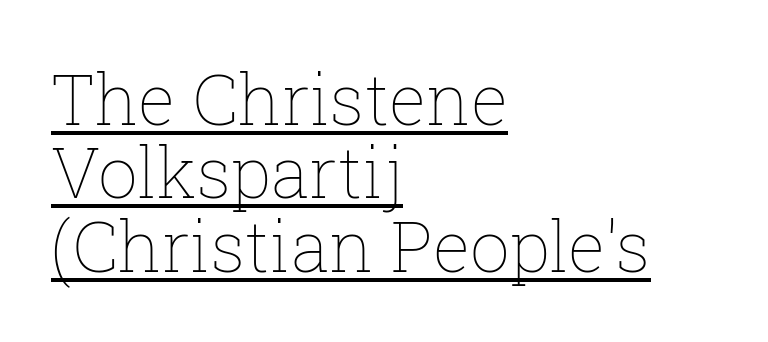
{"italic": "no", "bold": "no", "weight": "thin", "width": "normal", "stroke_contrast": "low", "x_height": "medium", "monospaced": "no", "underline": "yes", "align": "left", "line_spacing": "tight", "line_spacing_ratio": 1.05, "letter_spacing": "normal", "letter_spacing_em": 0.0, "glyph_px": 70}
